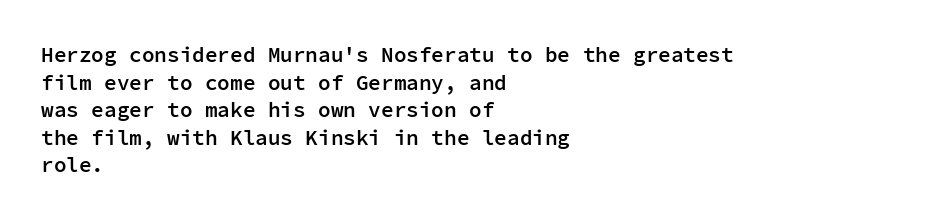
This sample uses plain, unmodified letter spacing. The foot of each line stays bare and open. The leading is moderate, giving the passage an even texture. A somewhat darkened texture: the type is semibold rather than bold.
